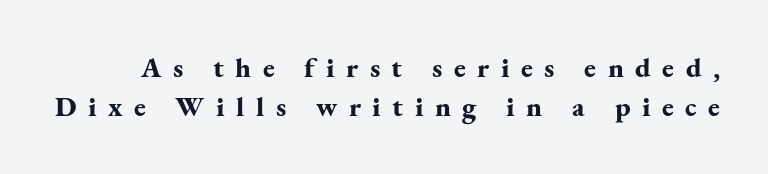
The image shows 28 px bold serif type, upright; set normal line spacing (1.41x), unusually wide letter spacing (+0.41 em), not underlined; medium stroke contrast and a small x-height.
